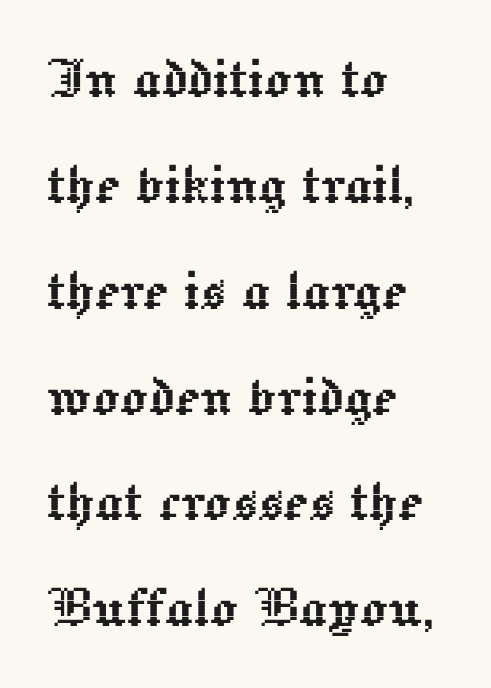
Q: Is the text italic (slanted)? A: No, it is upright.
Q: Is the text underlined? A: No.
Q: How is the paragraph aligned? A: Left-aligned.
Q: Is the spacing between letters normal or unusually wide? A: Normal.
Q: Is the spacing between lines tight, normal or loose? A: Normal.
Q: Width (condensed, normal, or wide)? A: Normal.
Q: x-height? A: Medium.
Q: Monospaced? A: No.
